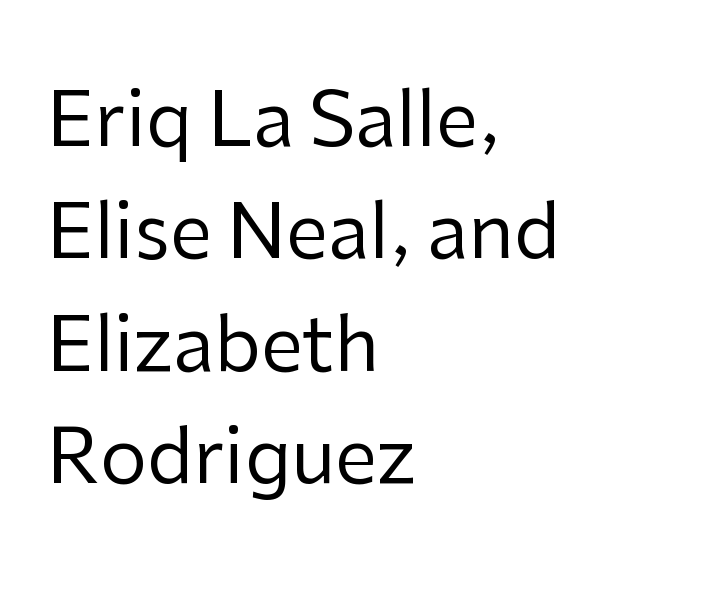
{"serif": "no", "italic": "no", "bold": "no", "weight": "regular", "width": "normal", "stroke_contrast": "low", "x_height": "medium", "monospaced": "no", "underline": "no", "align": "left", "line_spacing": "normal", "line_spacing_ratio": 1.5, "letter_spacing": "normal", "letter_spacing_em": 0.0, "glyph_px": 75}
